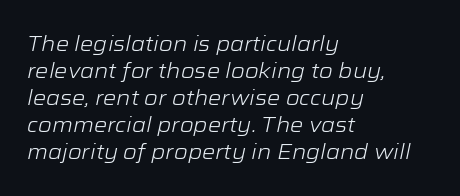
The image shows 21 px text type, italic (leaning right); set left-aligned, normal line spacing (1.28x), normal letter spacing, not underlined.
